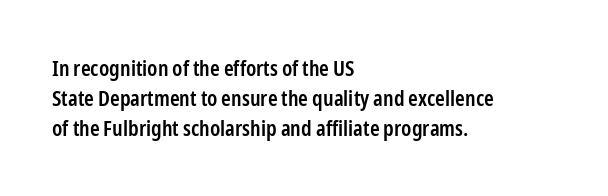
The image shows 22 px text type, upright; set left-aligned, normal line spacing (1.37x), normal letter spacing, not underlined.
